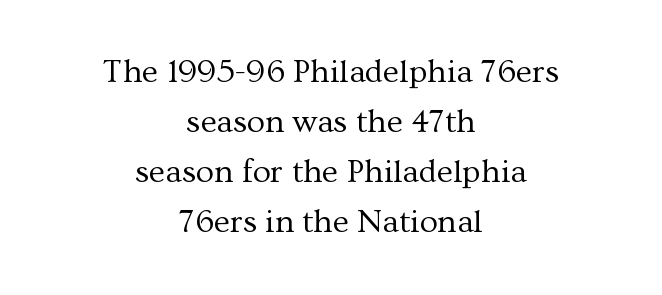
The image shows 33 px regular-weight serif type, upright; set centered, normal line spacing (1.52x), normal letter spacing, not underlined; medium stroke contrast and a medium x-height.
